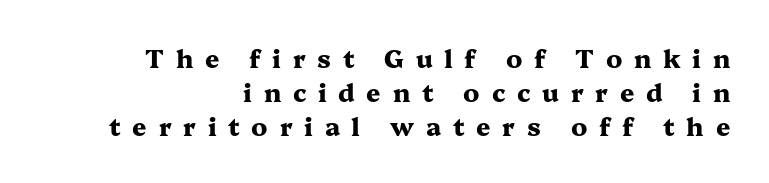
Q: Is the text bold? A: Yes.
Q: Is the text italic (slanted)? A: No, it is upright.
Q: Is the text underlined? A: No.
Q: How is the paragraph aligned? A: Right-aligned.
Q: Is the spacing between letters normal or unusually wide? A: Unusually wide.
Q: Is the spacing between lines tight, normal or loose? A: Normal.
